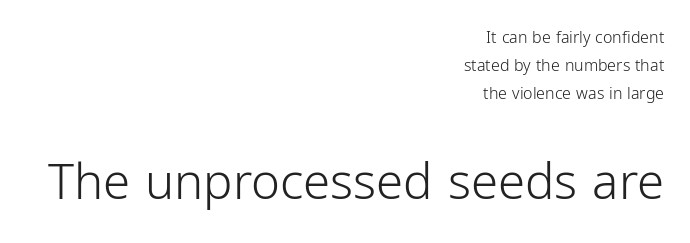
The image shows 49 px light, condensed sans-serif type, upright; set right-aligned, line spacing 1.74x, normal letter spacing, not underlined; the second (bottom) block is 3.06x larger; low stroke contrast and a medium x-height.
